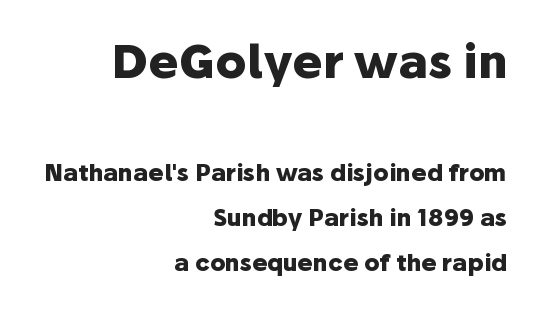
Q: Is the text bold? A: Yes.
Q: Is the text italic (slanted)? A: No, it is upright.
Q: Is the typeface a serif or a sans-serif typeface? A: Sans-serif.
Q: Is the text underlined? A: No.
Q: How is the paragraph aligned? A: Right-aligned.
Q: Is the spacing between letters normal or unusually wide? A: Normal.
Q: Is the spacing between lines tight, normal or loose? A: Loose.
Q: Which block of text is set in a larger size, the first (top) or the second (bottom)? A: The first (top) one.
Q: Width (condensed, normal, or wide)? A: Normal.
Q: Stroke contrast? A: Low.
Q: x-height? A: Medium.
Q: Monospaced? A: No.
